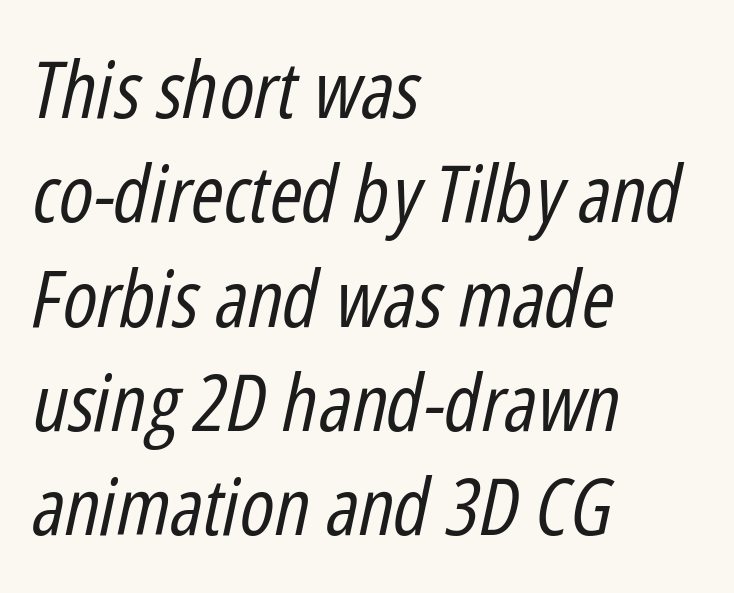
{"italic": "yes", "lean": "right", "slant_degrees": 12, "bold": "no", "weight": "regular", "width": "condensed", "stroke_contrast": "low", "x_height": "medium", "monospaced": "no", "underline": "no", "align": "left", "line_spacing": "normal", "line_spacing_ratio": 1.32, "letter_spacing": "normal", "letter_spacing_em": 0.0, "glyph_px": 79}
